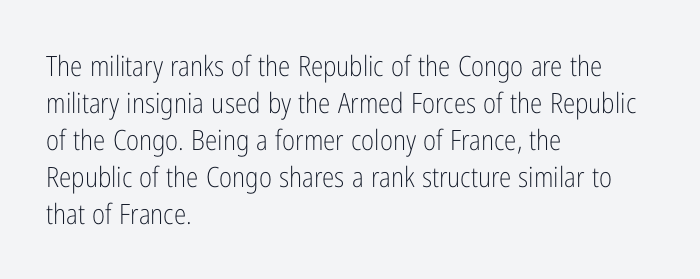
Looks like regular typesetting: each glyph gets only the width it needs. Decoration check: the copy has no underline. Left-aligned paragraph, ragged on the right. Characters follow at the spacing the type designer built in. Unlike a traditional serif, this face leaves its strokes unadorned.
